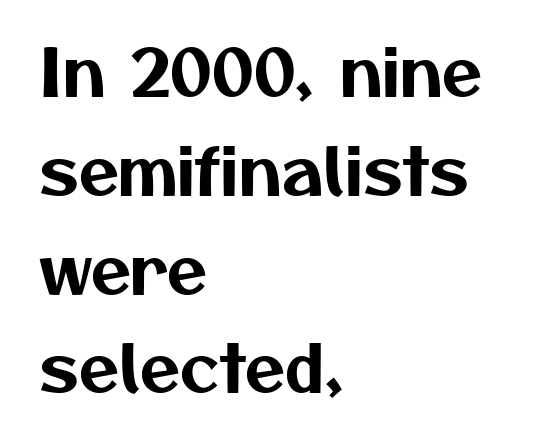
{"serif": "no", "width": "normal", "stroke_contrast": "medium", "x_height": "medium", "monospaced": "no", "underline": "no", "align": "left", "line_spacing": "normal", "line_spacing_ratio": 1.52, "letter_spacing": "normal", "letter_spacing_em": 0.0, "glyph_px": 65}
